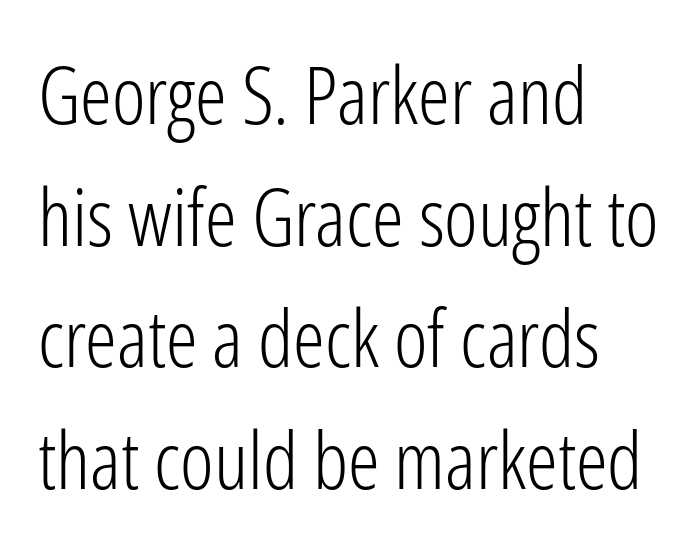
{"serif": "no", "italic": "no", "bold": "no", "weight": "light", "width": "condensed", "stroke_contrast": "low", "x_height": "medium", "monospaced": "no", "underline": "no", "align": "left", "line_spacing": "normal", "line_spacing_ratio": 1.52, "letter_spacing": "normal", "letter_spacing_em": 0.0, "glyph_px": 80}
